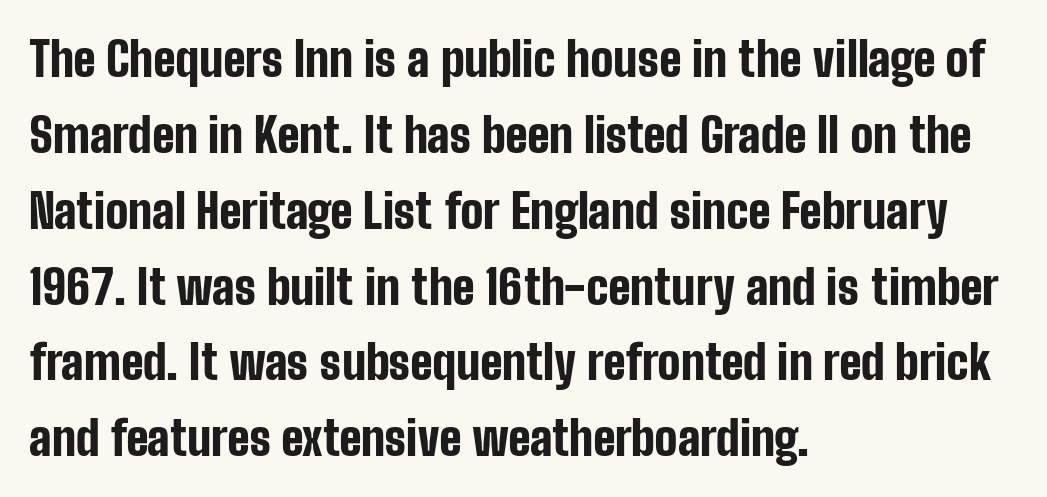
{"serif": "no", "italic": "no", "bold": "yes", "weight": "bold", "width": "condensed", "stroke_contrast": "low", "x_height": "medium", "monospaced": "no", "underline": "no", "align": "left", "line_spacing": "normal", "line_spacing_ratio": 1.58, "letter_spacing": "normal", "letter_spacing_em": 0.0, "glyph_px": 48}
